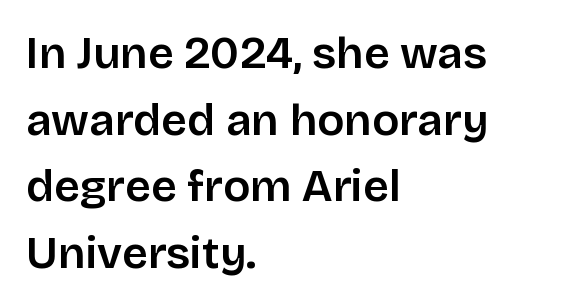
The lines in this sample share a left origin and differ only in where they stop. Spacing between characters is what you'd get straight out of the box. Plain, unruled lines of type. Examine the stroke ends and you'll find no serifs. Every character sits straight up, as roman type does.
